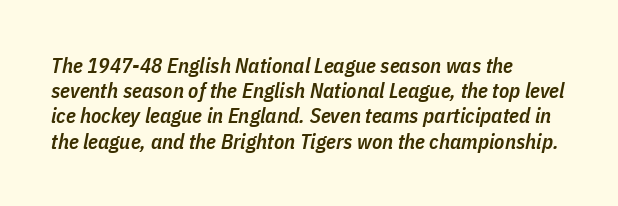
The image shows 21 px text type, italic (leaning right); set left-aligned, line spacing 1.2x, normal letter spacing, not underlined.
